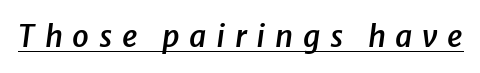
Q: Is the text bold? A: Semi-bold.
Q: Is the text italic (slanted)? A: Yes, it leans right by about 8 degrees.
Q: Is the text underlined? A: Yes.
Q: Is the spacing between letters normal or unusually wide? A: Unusually wide.
Q: Width (condensed, normal, or wide)? A: Normal.
Q: Stroke contrast? A: Low.
Q: x-height? A: Medium.
Q: Monospaced? A: No.
